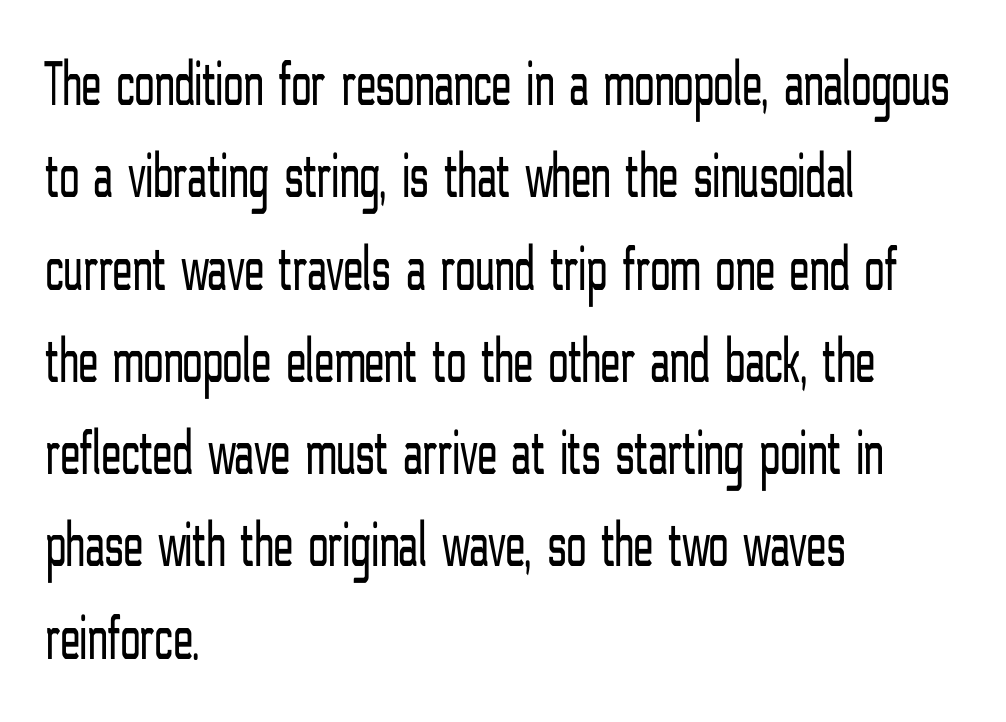
Font category for this specimen: sans-serif. Is this a fixed-width face? No — the glyphs have proportional, varying widths. Italic? Not at all — the glyphs are vertical. The leading is moderate, giving the passage an even texture.
